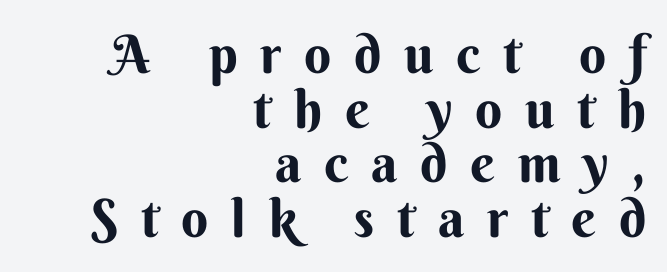
{"serif": "no", "italic": "no", "bold": "yes", "weight": "bold", "width": "normal", "stroke_contrast": "medium", "x_height": "small", "monospaced": "no", "underline": "no", "align": "right", "line_spacing": "tight", "line_spacing_ratio": 1.03, "letter_spacing": "wide", "letter_spacing_em": 0.43, "glyph_px": 53}
